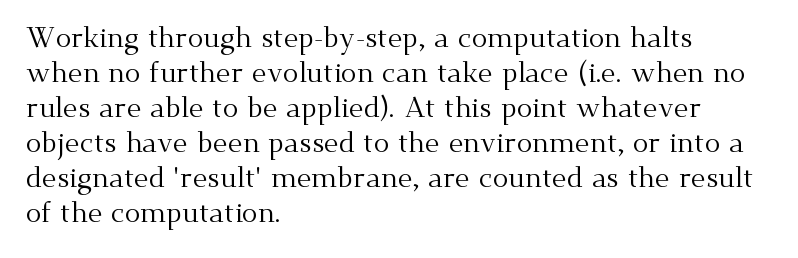
The weight tops out at a normal text grade. The letterforms sit shoulder to shoulder at normal distance. Quick note: underline off. The text was rendered using a seriffed face with decorative stroke endings. Is this a fixed-width face? No — the glyphs have proportional, varying widths.
